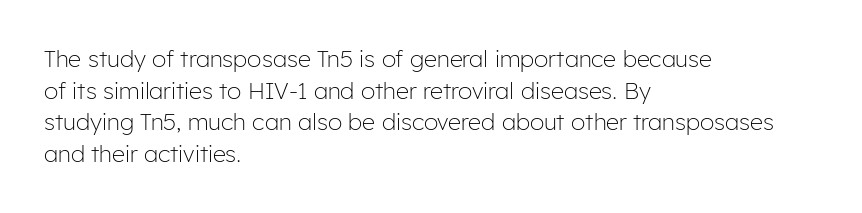
Q: Is the text bold? A: No.
Q: Is the text italic (slanted)? A: No, it is upright.
Q: Is the text underlined? A: No.
Q: How is the paragraph aligned? A: Left-aligned.
Q: Is the spacing between letters normal or unusually wide? A: Normal.
Q: Is the spacing between lines tight, normal or loose? A: Normal.
